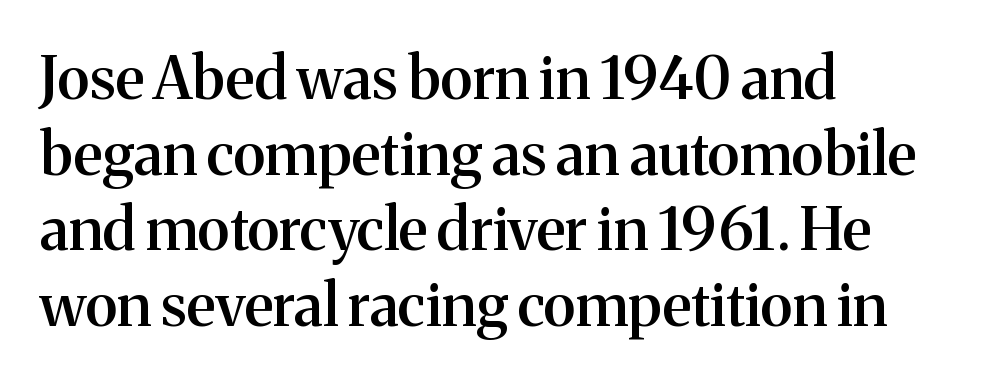
Do the letters lean? They stand straight. Old-style or modern, the face here clearly has serifs. Strokes here are thickened, but only to semibold level. Anything drawn beneath the words? Only blank space. Note the varied advance widths — an 'i' is clearly narrower than an 'm'. This sample keeps an unexceptional amount of space between lines.
